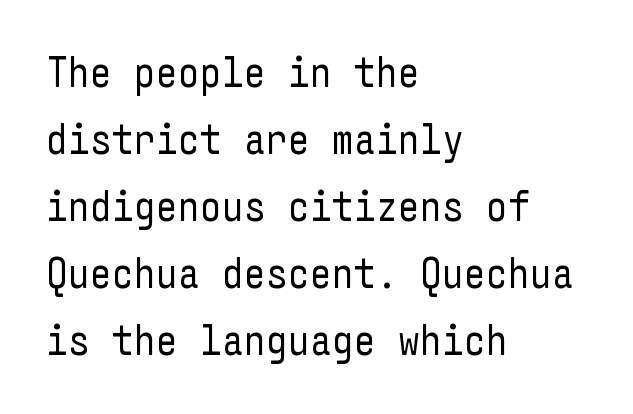
Q: Is the text bold? A: No.
Q: Is the text italic (slanted)? A: No, it is upright.
Q: Is the typeface a serif or a sans-serif typeface? A: Sans-serif.
Q: Is the text underlined? A: No.
Q: How is the paragraph aligned? A: Left-aligned.
Q: Is the spacing between letters normal or unusually wide? A: Normal.
Q: Is the spacing between lines tight, normal or loose? A: Normal.
Q: Width (condensed, normal, or wide)? A: Condensed.
Q: Stroke contrast? A: Low.
Q: x-height? A: Medium.
